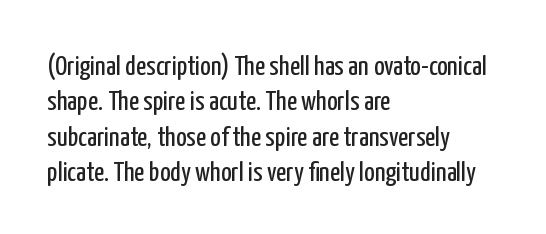
{"serif": "no", "italic": "no", "bold": "no", "weight": "regular", "width": "condensed", "stroke_contrast": "low", "x_height": "medium", "monospaced": "no", "underline": "no", "align": "left", "line_spacing": "normal", "line_spacing_ratio": 1.26, "letter_spacing": "normal", "letter_spacing_em": 0.0, "glyph_px": 28}
